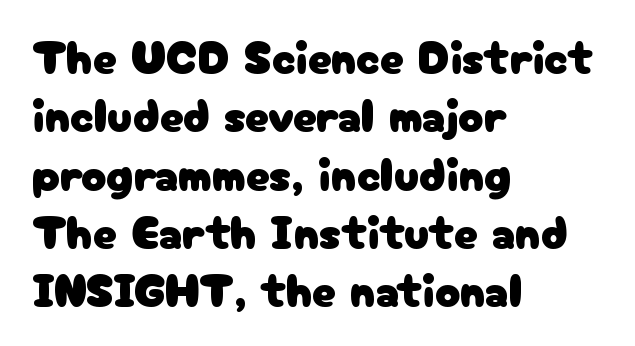
Is there any slant? The stems are plumb. This sample uses plain, unmodified letter spacing. You can tell from the bare stems that sans-serif type was used. If you drew a ruler down the left edge, every line would touch it.
